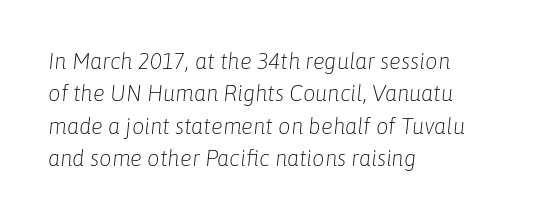
{"italic": "yes", "lean": "right", "slant_degrees": 6, "bold": "no", "underline": "no", "align": "left", "line_spacing": "normal", "line_spacing_ratio": 1.47, "letter_spacing": "normal", "letter_spacing_em": 0.0, "glyph_px": 22}
